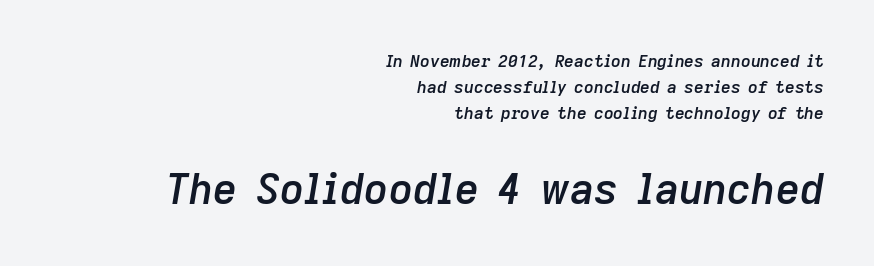
{"italic": "yes", "lean": "right", "slant_degrees": 9, "bold": "semi", "weight": "semibold", "width": "normal", "stroke_contrast": "low", "x_height": "medium", "monospaced": "no", "underline": "no", "align": "right", "line_spacing": "normal", "line_spacing_ratio": 1.53, "letter_spacing": "normal", "letter_spacing_em": 0.0, "larger_block": "second", "size_ratio": 2.47, "glyph_px": 42}
